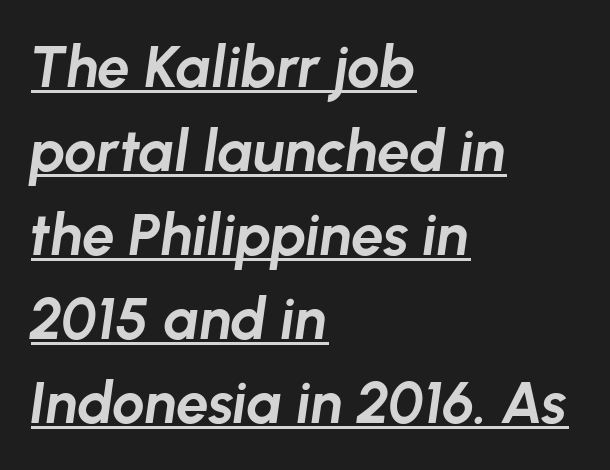
Q: Is the text bold? A: Yes.
Q: Is the text italic (slanted)? A: Yes, it leans right by about 8 degrees.
Q: Is the text underlined? A: Yes.
Q: How is the paragraph aligned? A: Left-aligned.
Q: Is the spacing between letters normal or unusually wide? A: Normal.
Q: Is the spacing between lines tight, normal or loose? A: Normal.
Q: Width (condensed, normal, or wide)? A: Normal.
Q: Stroke contrast? A: Low.
Q: x-height? A: Medium.
Q: Monospaced? A: No.
